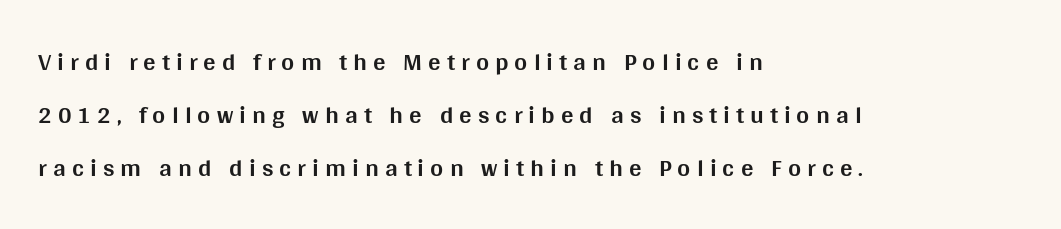
The image shows 25 px bold type, upright; set left-aligned, loose line spacing (2.13x), unusually wide letter spacing (+0.24 em), not underlined.
